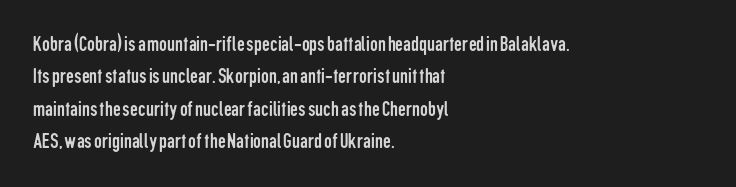
The image shows 22 px text type, upright; set left-aligned, normal line spacing (1.47x), normal letter spacing, not underlined.
